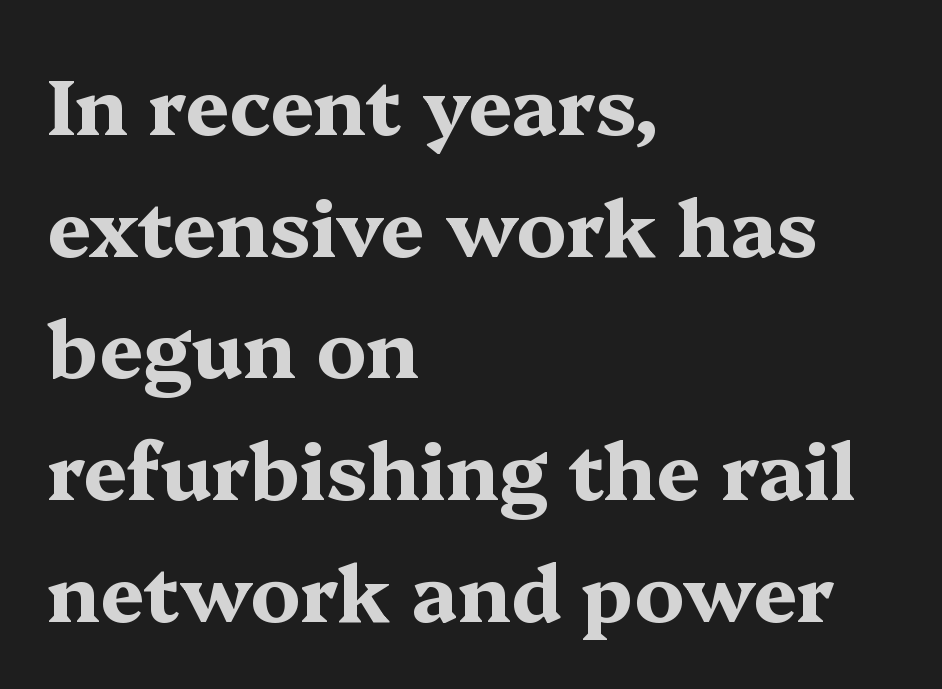
The image shows 78 px bold, wide serif type, upright; set left-aligned, normal line spacing (1.56x), normal letter spacing, not underlined; medium stroke contrast and a medium x-height.
